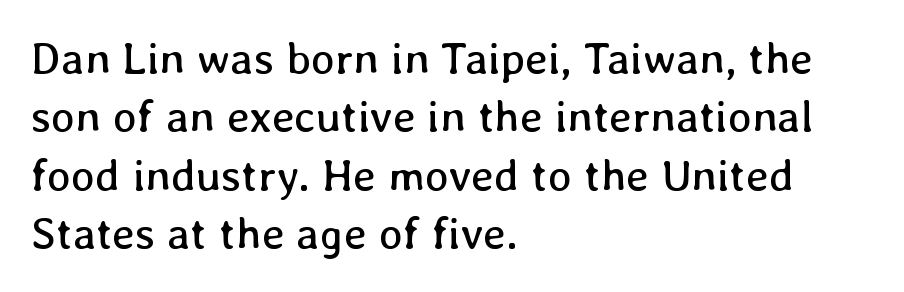
Q: Is the text bold? A: No.
Q: Is the text italic (slanted)? A: No, it is upright.
Q: Is the text underlined? A: No.
Q: How is the paragraph aligned? A: Left-aligned.
Q: Is the spacing between letters normal or unusually wide? A: Normal.
Q: Is the spacing between lines tight, normal or loose? A: Normal.
Q: Width (condensed, normal, or wide)? A: Normal.
Q: Stroke contrast? A: Low.
Q: x-height? A: Medium.
Q: Monospaced? A: No.
